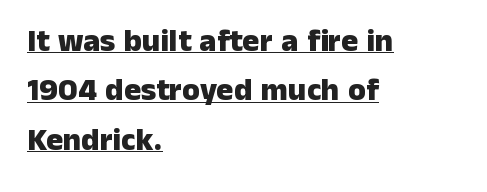
Q: Is the text bold? A: Yes.
Q: Is the text italic (slanted)? A: No, it is upright.
Q: Is the typeface a serif or a sans-serif typeface? A: Sans-serif.
Q: Is the text underlined? A: Yes.
Q: How is the paragraph aligned? A: Left-aligned.
Q: Is the spacing between letters normal or unusually wide? A: Normal.
Q: Is the spacing between lines tight, normal or loose? A: Normal.
Q: Width (condensed, normal, or wide)? A: Normal.
Q: Stroke contrast? A: Low.
Q: x-height? A: Medium.
Q: Monospaced? A: No.
